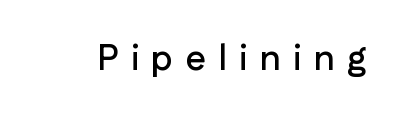
The image shows 36 px sans-serif type, upright; set unusually wide letter spacing (+0.34 em), not underlined; low stroke contrast and a medium x-height.
